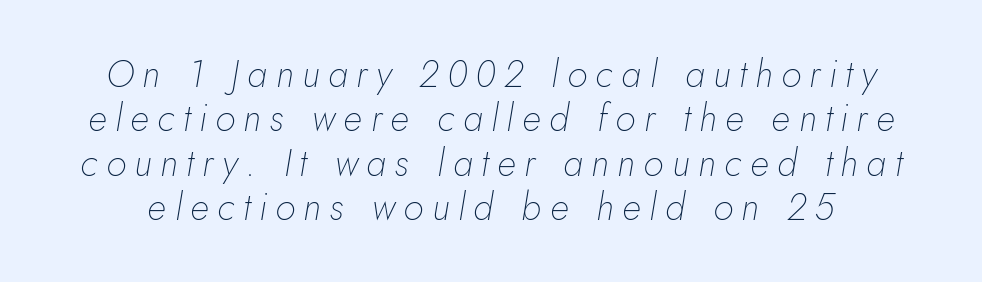
The string is rendered with underlining switched off. Is this a fixed-width face? No — the glyphs have proportional, varying widths. Weight class: somewhere from thin through regular. Each word looks stretched out because of the extra space between its letters. The font's italic variant was chosen for this text.
